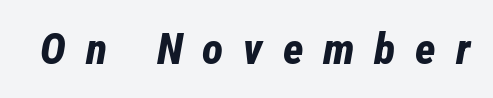
Q: Is the text bold? A: Yes.
Q: Is the text italic (slanted)? A: Yes, it leans right by about 12 degrees.
Q: Is the text underlined? A: No.
Q: Is the spacing between letters normal or unusually wide? A: Unusually wide.
Q: Width (condensed, normal, or wide)? A: Condensed.
Q: Stroke contrast? A: Low.
Q: x-height? A: Medium.
Q: Monospaced? A: No.
